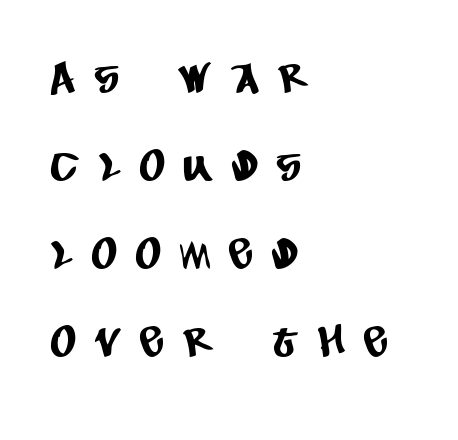
{"serif": "no", "width": "condensed", "stroke_contrast": "low", "x_height": "large", "monospaced": "no", "underline": "no", "align": "left", "line_spacing": "loose", "line_spacing_ratio": 2.05, "letter_spacing": "wide", "letter_spacing_em": 0.5, "glyph_px": 43}
